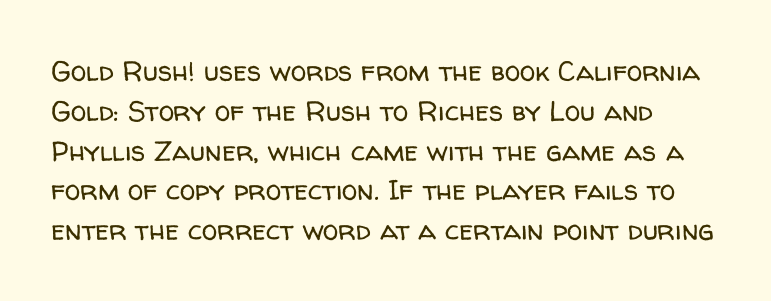
The image shows 28 px regular-weight sans-serif type, upright; set left-aligned, normal line spacing (1.42x), normal letter spacing, not underlined; low stroke contrast and a medium x-height.
